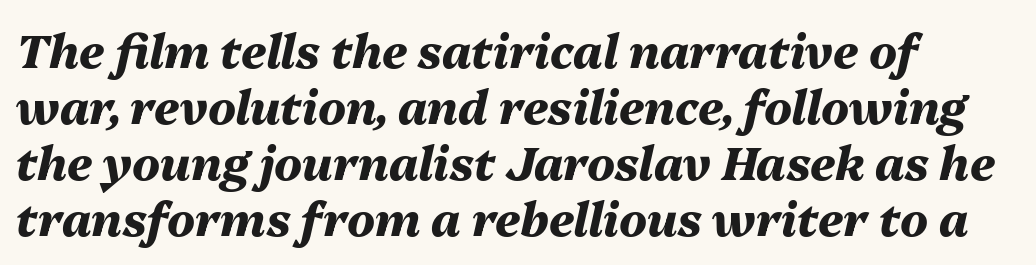
{"italic": "yes", "lean": "right", "slant_degrees": 13, "bold": "yes", "weight": "heavy", "width": "normal", "stroke_contrast": "medium", "x_height": "medium", "monospaced": "no", "underline": "no", "align": "left", "line_spacing_ratio": 1.22, "letter_spacing": "normal", "letter_spacing_em": 0.0, "glyph_px": 46}
